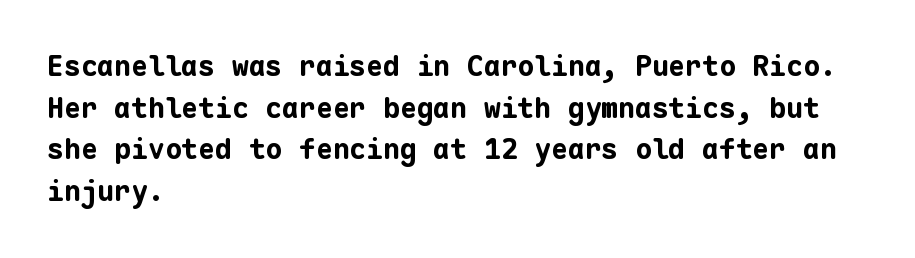
The image shows 28 px bold sans-serif type, upright, monospaced; set left-aligned, normal line spacing (1.49x), normal letter spacing, not underlined; low stroke contrast and a medium x-height.
